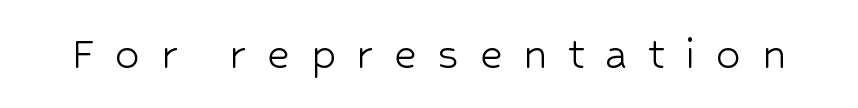
{"serif": "no", "italic": "no", "bold": "no", "weight": "light", "width": "normal", "stroke_contrast": "low", "x_height": "medium", "monospaced": "no", "underline": "no", "letter_spacing": "wide", "letter_spacing_em": 0.42, "glyph_px": 49}
